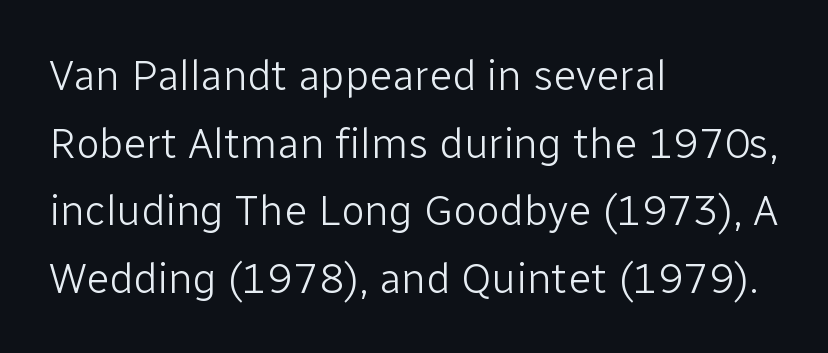
The image shows 43 px light sans-serif type, upright; set left-aligned, normal line spacing (1.57x), normal letter spacing, not underlined; low stroke contrast and a medium x-height.
